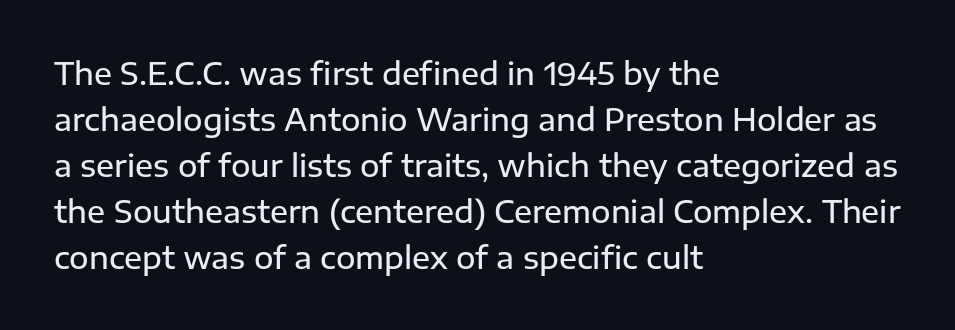
Type without underlining. One-word summary of the alignment: left. Style check: upright. Typographic density is moderately raised because the face is semibold. Regarding leading, the lines here are spaced in the standard way. Spacing verdict: proportional, widths tailored to each character.
